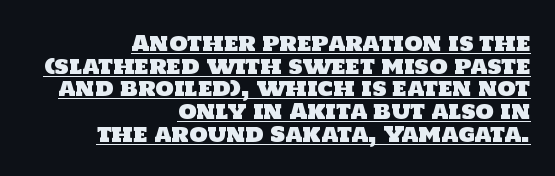
Words appear dense and cohesive because spacing is normal. Where is the straight margin? On the right. Like a heading marked for emphasis, these lines bear an underscore. Notice how descenders almost collide with the ascenders below — that's tight leading.
